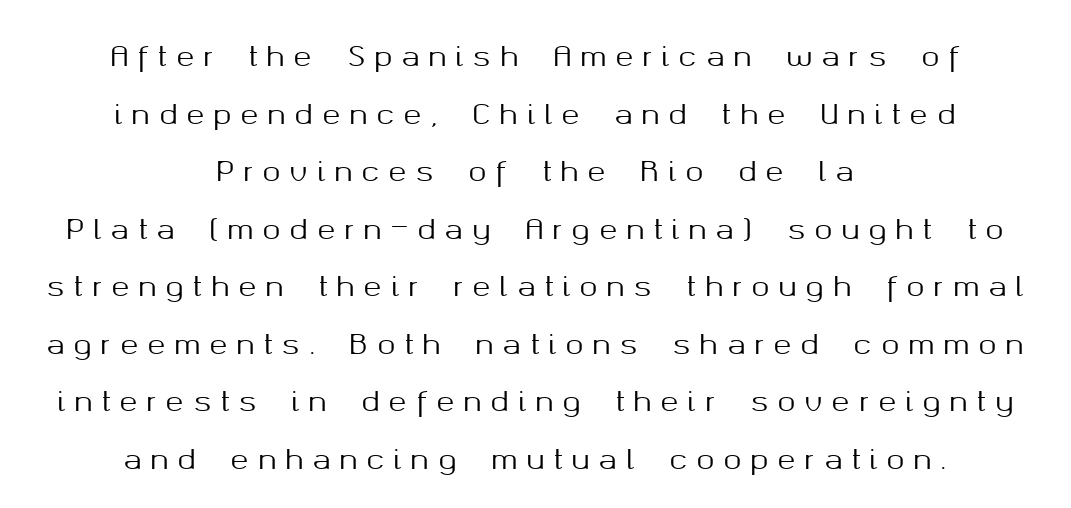
The image shows 27 px text type, upright; set centered, loose line spacing (2.13x), unusually wide letter spacing (+0.34 em), not underlined.
